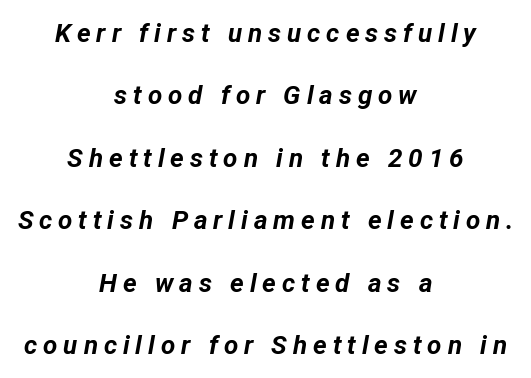
The image shows 26 px bold type, italic (leaning right); set centered, loose line spacing (2.4x), unusually wide letter spacing (+0.23 em), not underlined.
